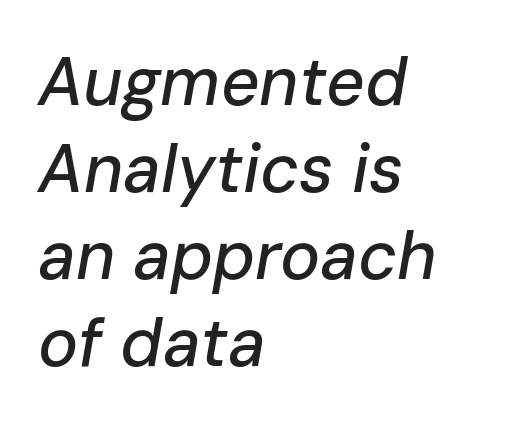
Q: Is the text italic (slanted)? A: Yes, it leans right by about 10 degrees.
Q: Is the text underlined? A: No.
Q: How is the paragraph aligned? A: Left-aligned.
Q: Is the spacing between letters normal or unusually wide? A: Normal.
Q: Is the spacing between lines tight, normal or loose? A: Normal.
Q: Width (condensed, normal, or wide)? A: Normal.
Q: Stroke contrast? A: Low.
Q: x-height? A: Medium.
Q: Monospaced? A: No.
